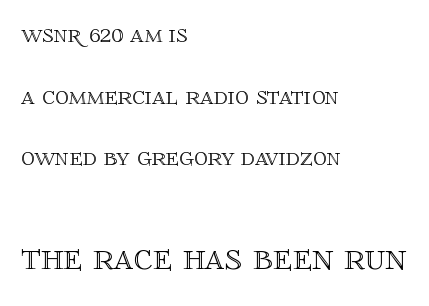
Q: Is the text italic (slanted)? A: No, it is upright.
Q: Is the text underlined? A: No.
Q: How is the paragraph aligned? A: Left-aligned.
Q: Is the spacing between letters normal or unusually wide? A: Normal.
Q: Is the spacing between lines tight, normal or loose? A: Loose.
Q: Which block of text is set in a larger size, the first (top) or the second (bottom)? A: The second (bottom) one.
Q: Width (condensed, normal, or wide)? A: Normal.
Q: x-height? A: Large.
Q: Monospaced? A: No.
